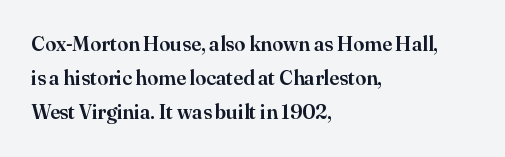
Words appear dense and cohesive because spacing is normal. Only glyphs here, with clear space below each row. No italicization has been applied; the sample stays upright. One-word summary of the alignment: left.
